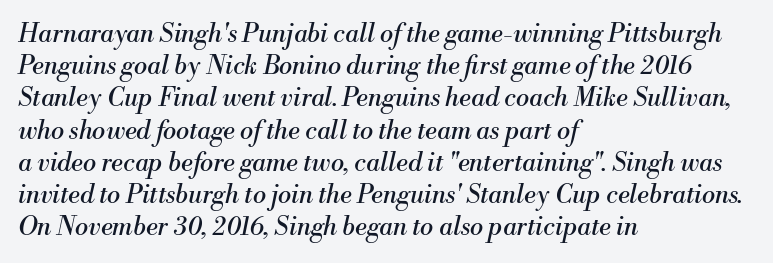
The image shows 25 px text type, italic (leaning right); set left-aligned, normal line spacing (1.29x), normal letter spacing, not underlined.
